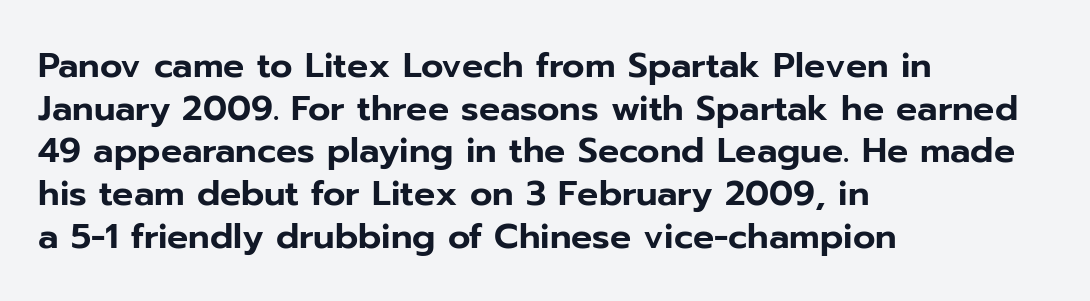
The image shows 35 px sans-serif type, upright; set left-aligned, line spacing 1.22x, normal letter spacing, not underlined; low stroke contrast and a medium x-height.
